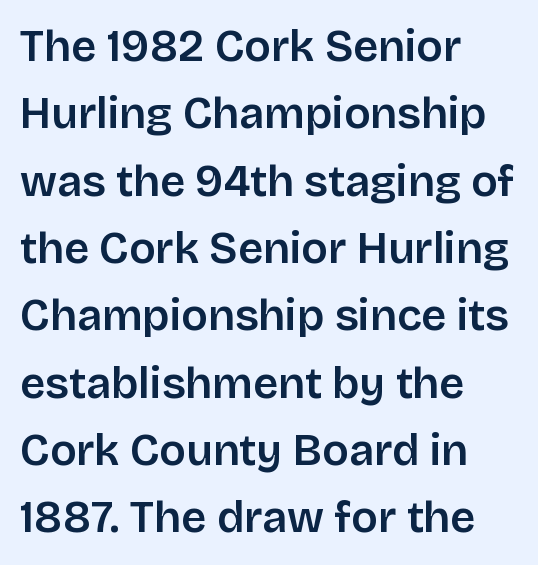
Stroke terminals: plain, sans-serif. How are the letters spaced? Ordinarily, with no added tracking. Beneath every word, the page is bare. Layout note: lines flush left. Baseline-to-baseline distance is the conventional proportion of letter height.
